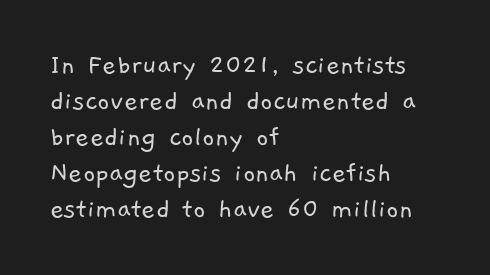
{"serif": "no", "bold": "no", "weight": "light", "width": "normal", "stroke_contrast": "low", "x_height": "medium", "monospaced": "no", "underline": "no", "align": "left", "line_spacing_ratio": 1.2, "letter_spacing": "normal", "letter_spacing_em": 0.0, "glyph_px": 30}
